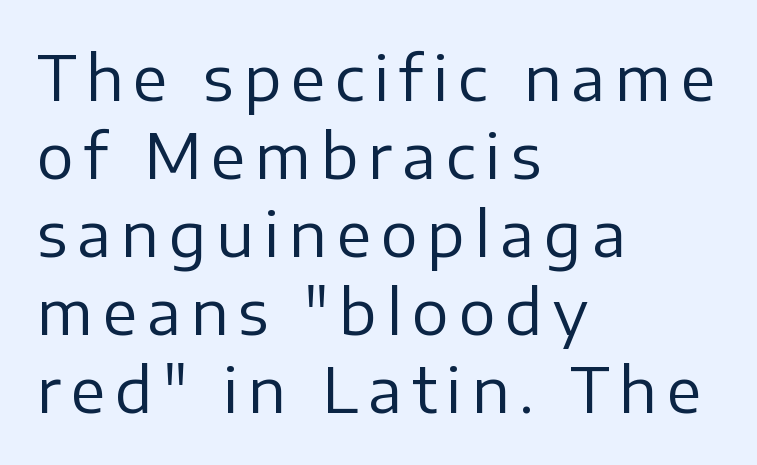
{"serif": "no", "italic": "no", "bold": "no", "weight": "regular", "width": "normal", "stroke_contrast": "low", "x_height": "medium", "monospaced": "no", "underline": "no", "align": "left", "line_spacing": "normal", "line_spacing_ratio": 1.26, "glyph_px": 62}
